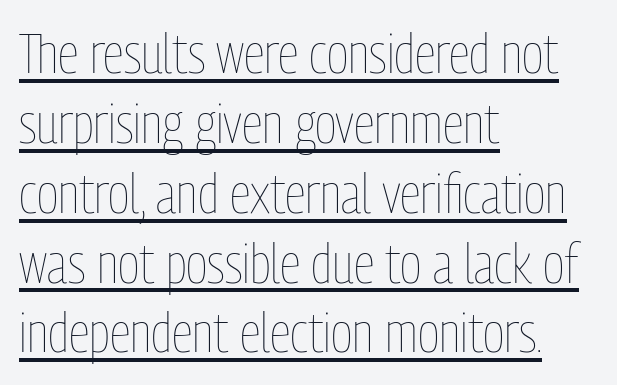
Stroke thickness stays within the range of a standard reading face or lighter. Here the glyphs are tracked normally, forming tight word shapes. Horizontal alignment here is leftward, the default for most running prose. The lettering holds an erect, upright posture throughout.
